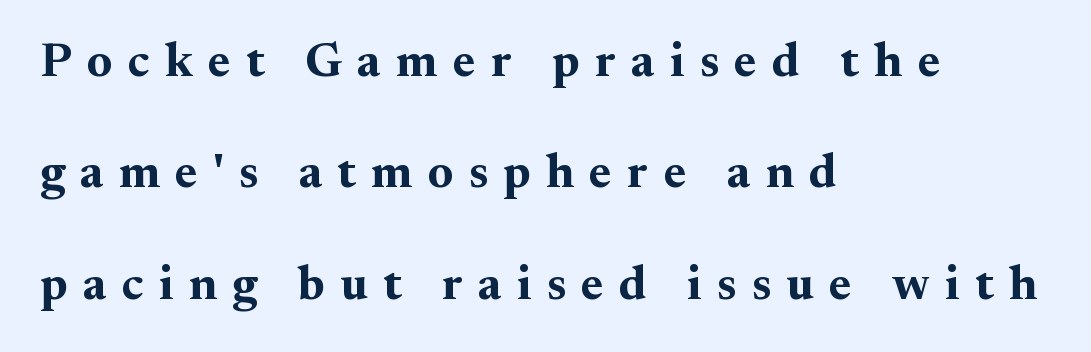
Q: Is the text bold? A: Yes.
Q: Is the text italic (slanted)? A: No, it is upright.
Q: Is the typeface a serif or a sans-serif typeface? A: Serif.
Q: Is the text underlined? A: No.
Q: How is the paragraph aligned? A: Left-aligned.
Q: Is the spacing between letters normal or unusually wide? A: Unusually wide.
Q: Is the spacing between lines tight, normal or loose? A: Loose.
Q: Width (condensed, normal, or wide)? A: Normal.
Q: Stroke contrast? A: Medium.
Q: x-height? A: Small.
Q: Monospaced? A: No.
